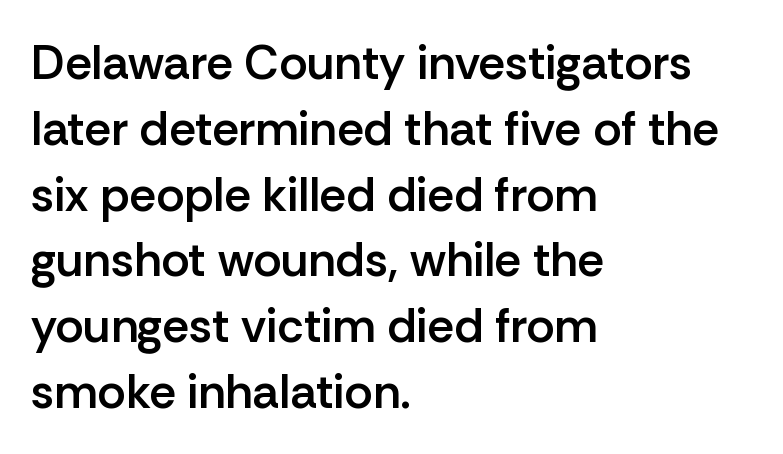
{"serif": "no", "italic": "no", "bold": "semi", "weight": "semibold", "width": "normal", "stroke_contrast": "low", "x_height": "medium", "monospaced": "no", "underline": "no", "align": "left", "line_spacing": "normal", "line_spacing_ratio": 1.37, "letter_spacing": "normal", "letter_spacing_em": 0.0, "glyph_px": 48}
